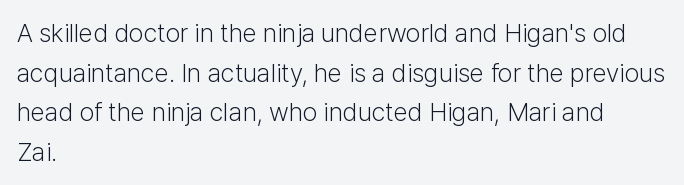
Q: Is the text bold? A: No.
Q: Is the text italic (slanted)? A: No, it is upright.
Q: Is the text underlined? A: No.
Q: How is the paragraph aligned? A: Left-aligned.
Q: Is the spacing between letters normal or unusually wide? A: Normal.
Q: Is the spacing between lines tight, normal or loose? A: Normal.
